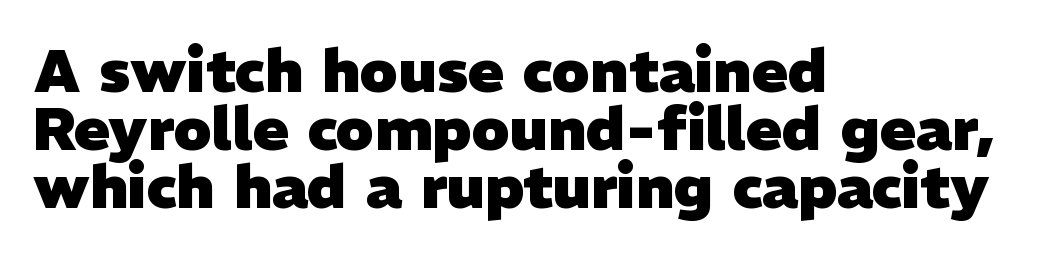
{"serif": "no", "bold": "yes", "weight": "heavy", "width": "normal", "stroke_contrast": "low", "x_height": "medium", "monospaced": "no", "underline": "no", "align": "left", "line_spacing": "tight", "line_spacing_ratio": 0.97, "letter_spacing": "normal", "letter_spacing_em": 0.0, "glyph_px": 60}
